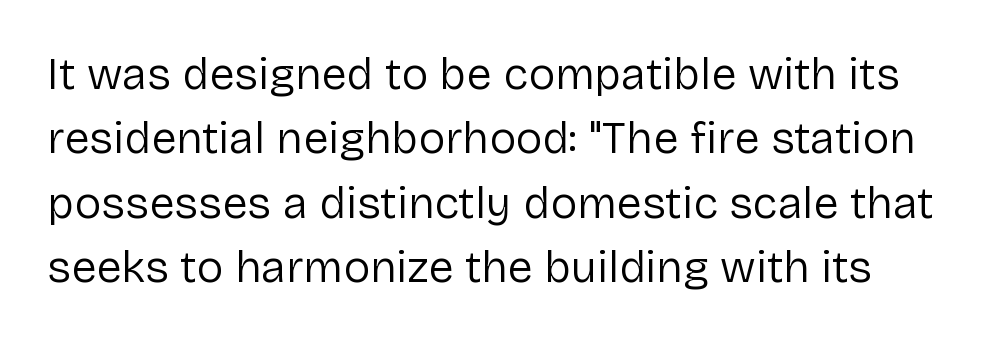
The image shows 45 px regular-weight sans-serif type, upright; set normal line spacing (1.43x), normal letter spacing, not underlined; low stroke contrast and a medium x-height.
